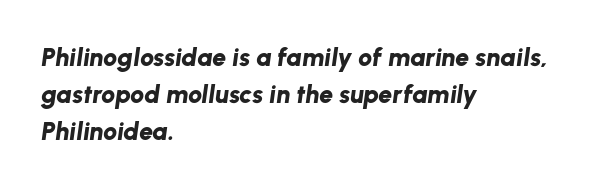
{"italic": "yes", "lean": "right", "slant_degrees": 8, "bold": "yes", "underline": "no", "align": "left", "line_spacing": "normal", "line_spacing_ratio": 1.48, "letter_spacing": "normal", "letter_spacing_em": 0.0, "glyph_px": 25}
